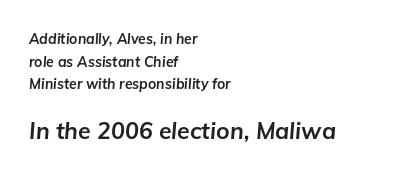
Q: Is the text bold? A: Yes.
Q: Is the text italic (slanted)? A: Yes, it leans right by about 5 degrees.
Q: Is the text underlined? A: No.
Q: How is the paragraph aligned? A: Left-aligned.
Q: Is the spacing between letters normal or unusually wide? A: Normal.
Q: Is the spacing between lines tight, normal or loose? A: Normal.
Q: Which block of text is set in a larger size, the first (top) or the second (bottom)? A: The second (bottom) one.
